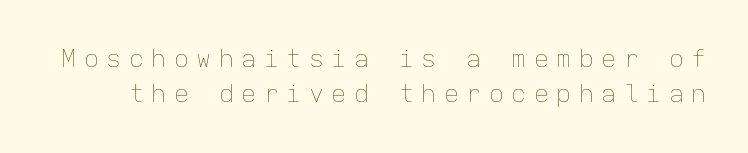
The type sits square on the baseline with zero lean. Compared with typical body copy, the letter spacing here is much looser. The typeface has the unassuming heft of standard copy or less. Any mark beneath the type? The region is blank. Successive baselines arrive at the customary interval.
